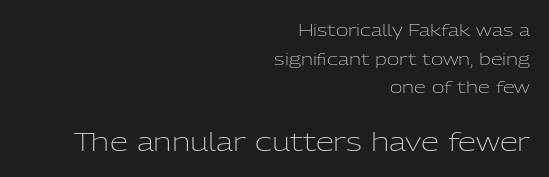
In terms of letterspacing, this is plain default setting. You can tell it's not italic because the verticals are truly vertical. Weight: in the light-to-regular range. The rag falls on the left side of this text block. How would I describe the line gaps? Plain and ordinary.
